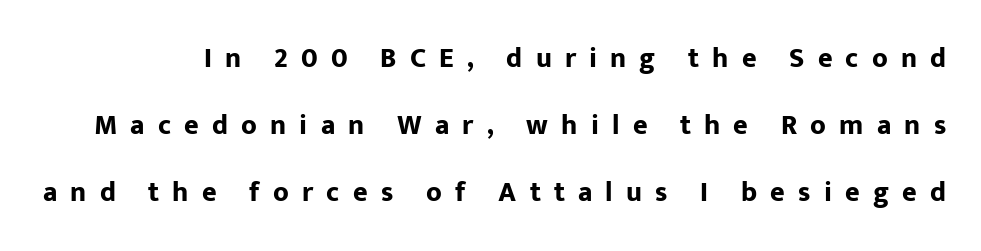
{"serif": "no", "italic": "no", "bold": "yes", "weight": "bold", "width": "normal", "stroke_contrast": "low", "x_height": "medium", "monospaced": "no", "underline": "no", "line_spacing": "loose", "line_spacing_ratio": 2.39, "letter_spacing": "wide", "letter_spacing_em": 0.47, "glyph_px": 28}
